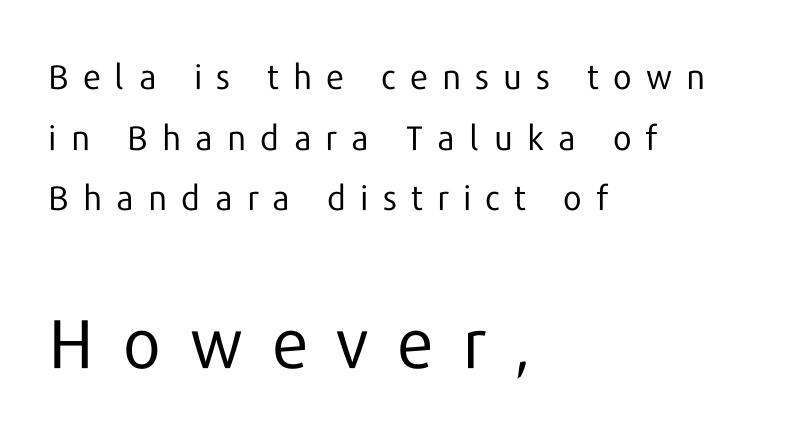
The image shows 69 px regular-weight sans-serif type, upright; set left-aligned, line spacing 1.78x, unusually wide letter spacing (+0.42 em), not underlined; the second (bottom) block is 2.03x larger; low stroke contrast and a medium x-height.
